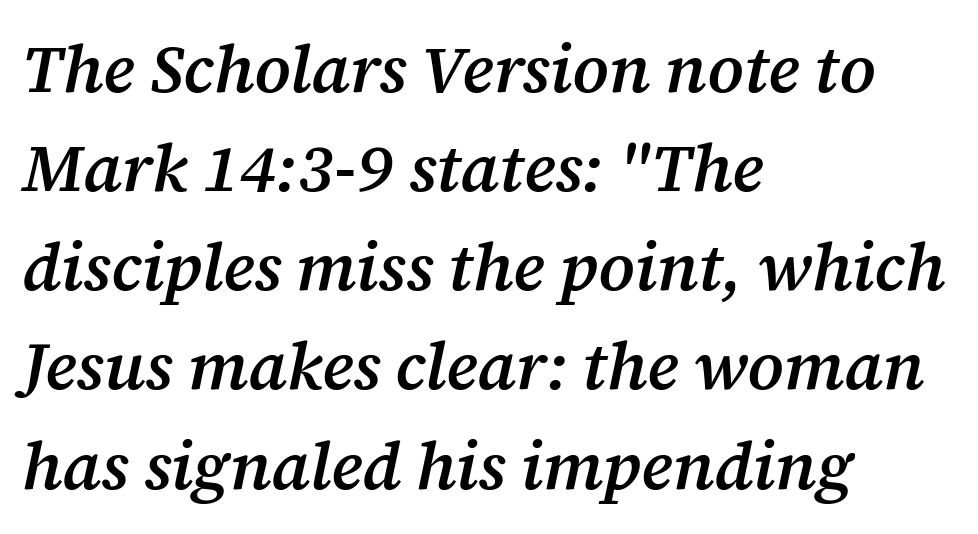
{"serif": "yes", "italic": "yes", "lean": "right", "slant_degrees": 12, "bold": "semi", "weight": "semibold", "width": "normal", "stroke_contrast": "medium", "x_height": "medium", "monospaced": "no", "underline": "no", "align": "left", "line_spacing": "normal", "line_spacing_ratio": 1.48, "letter_spacing": "normal", "letter_spacing_em": 0.0, "glyph_px": 67}
